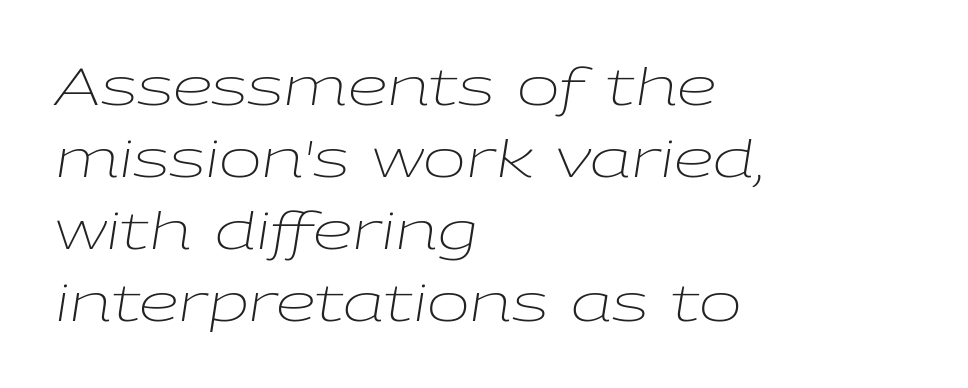
The glyphs are unaccompanied by any horizontal stroke below them. The block of text has a typical density, with ordinary space between rows. These lines are rendered in a variable-pitch font. Stems here are at most as thick as an everyday book face.
